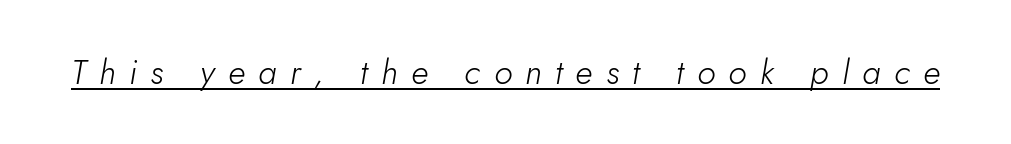
Inter-character spacing is expanded well beyond the font's built-in metrics. The face used here has a pronounced slope to its letters. Underline: present. Think of a printed novel: that variable character pitch is what you see here. Weight class: somewhere from thin through regular.
